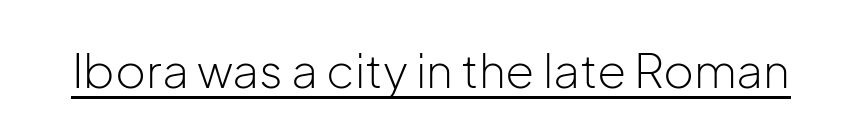
These glyphs show unthickened strokes, regular width or finer. This sample has the flowing, uneven cadence of proportional lettering. Observe the ordinary spacing: letters are neighbours, not strangers. The characters display no serif detailing; their extremities are plain. The lettering holds an erect, upright posture throughout.
